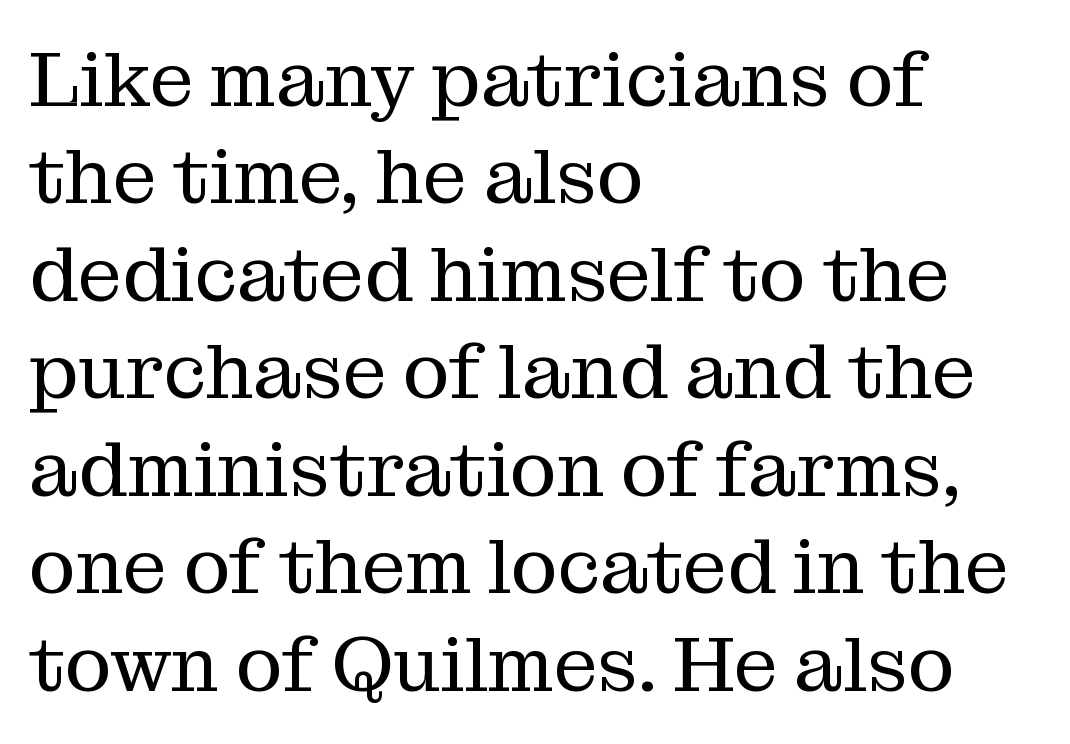
The image shows 78 px regular-weight serif type, upright; set left-aligned, normal line spacing (1.25x), normal letter spacing, not underlined; medium stroke contrast and a medium x-height.
